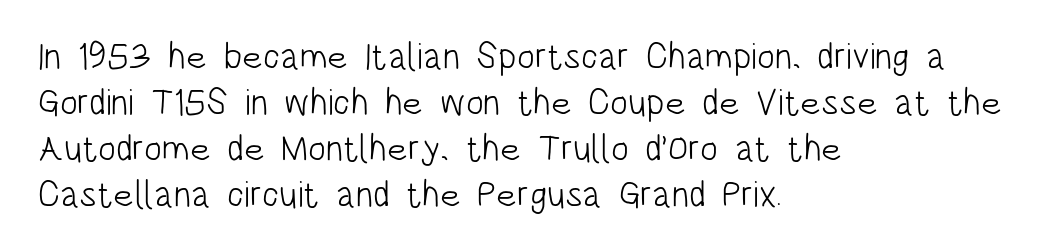
Q: Is the text bold? A: No.
Q: Is the text italic (slanted)? A: No, it is upright.
Q: Is the typeface a serif or a sans-serif typeface? A: Sans-serif.
Q: Is the text underlined? A: No.
Q: How is the paragraph aligned? A: Left-aligned.
Q: Is the spacing between letters normal or unusually wide? A: Normal.
Q: Width (condensed, normal, or wide)? A: Condensed.
Q: Stroke contrast? A: Low.
Q: x-height? A: Large.
Q: Monospaced? A: No.
